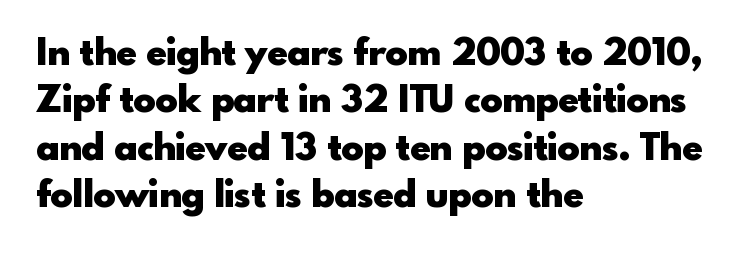
Q: Is the text bold? A: Yes.
Q: Is the text italic (slanted)? A: No, it is upright.
Q: Is the typeface a serif or a sans-serif typeface? A: Sans-serif.
Q: Is the text underlined? A: No.
Q: How is the paragraph aligned? A: Left-aligned.
Q: Is the spacing between letters normal or unusually wide? A: Normal.
Q: Is the spacing between lines tight, normal or loose? A: Normal.
Q: Width (condensed, normal, or wide)? A: Normal.
Q: x-height? A: Small.
Q: Monospaced? A: No.
